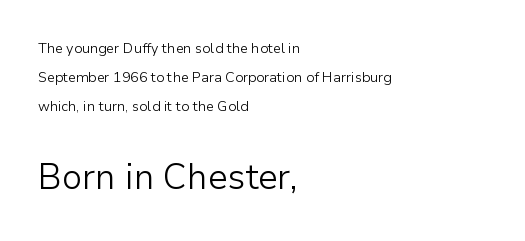
Q: Is the text bold? A: No.
Q: Is the text italic (slanted)? A: No, it is upright.
Q: Is the typeface a serif or a sans-serif typeface? A: Sans-serif.
Q: Is the text underlined? A: No.
Q: How is the paragraph aligned? A: Left-aligned.
Q: Is the spacing between letters normal or unusually wide? A: Normal.
Q: Is the spacing between lines tight, normal or loose? A: Loose.
Q: Which block of text is set in a larger size, the first (top) or the second (bottom)? A: The second (bottom) one.
Q: Width (condensed, normal, or wide)? A: Normal.
Q: Stroke contrast? A: Low.
Q: x-height? A: Medium.
Q: Monospaced? A: No.
